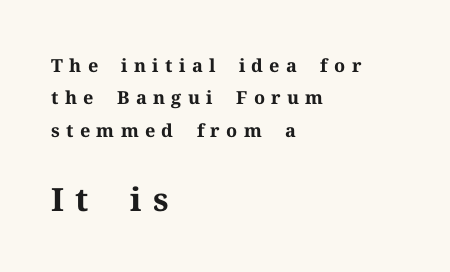
Q: Is the text bold? A: Yes.
Q: Is the text italic (slanted)? A: No, it is upright.
Q: Is the typeface a serif or a sans-serif typeface? A: Serif.
Q: Is the text underlined? A: No.
Q: How is the paragraph aligned? A: Left-aligned.
Q: Is the spacing between letters normal or unusually wide? A: Unusually wide.
Q: Which block of text is set in a larger size, the first (top) or the second (bottom)? A: The second (bottom) one.
Q: Width (condensed, normal, or wide)? A: Normal.
Q: Stroke contrast? A: Medium.
Q: x-height? A: Medium.
Q: Monospaced? A: No.
